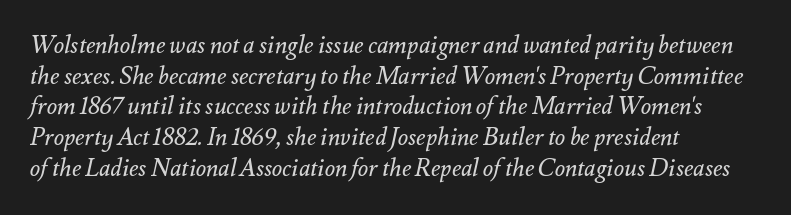
{"italic": "yes", "lean": "right", "slant_degrees": 12, "bold": "no", "underline": "no", "align": "left", "line_spacing": "normal", "line_spacing_ratio": 1.28, "letter_spacing": "normal", "letter_spacing_em": 0.0, "glyph_px": 24}
